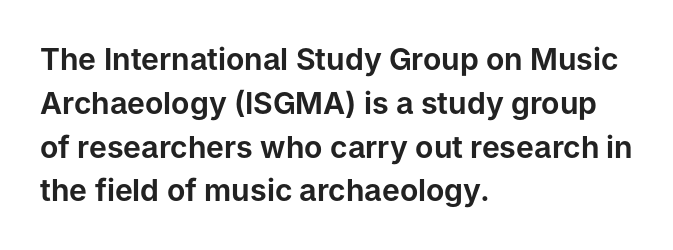
The letterforms sit shoulder to shoulder at normal distance. Is there any slant? The stems are plumb. Each row of text sits above clean, open space. Does the copy run flush right? No — it runs flush left. Regarding leading, the lines here are spaced in the standard way.
